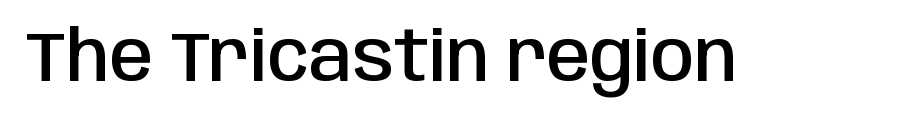
{"serif": "no", "italic": "no", "bold": "semi", "weight": "semibold", "width": "condensed", "stroke_contrast": "low", "x_height": "large", "monospaced": "no", "underline": "no", "letter_spacing": "normal", "letter_spacing_em": 0.0, "glyph_px": 70}
